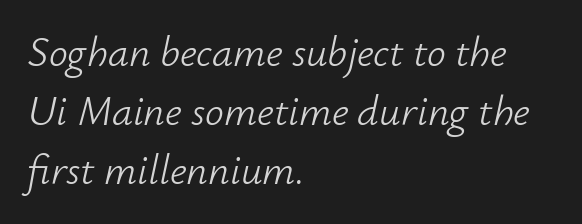
The image shows 42 px light type, italic (leaning right); set left-aligned, normal line spacing (1.4x), normal letter spacing, not underlined; low stroke contrast and a small x-height.
